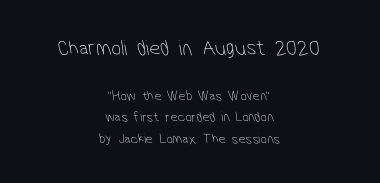
Q: Is the text bold? A: No.
Q: Is the text underlined? A: No.
Q: How is the paragraph aligned? A: Centered.
Q: Is the spacing between letters normal or unusually wide? A: Normal.
Q: Is the spacing between lines tight, normal or loose? A: Normal.
Q: Which block of text is set in a larger size, the first (top) or the second (bottom)? A: The first (top) one.
